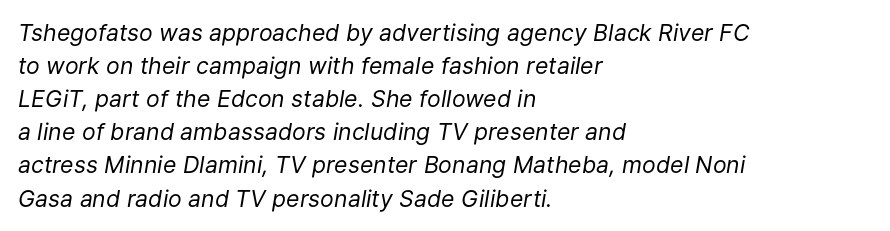
{"italic": "yes", "lean": "right", "slant_degrees": 9, "bold": "no", "underline": "no", "align": "left", "line_spacing": "normal", "line_spacing_ratio": 1.44, "letter_spacing": "normal", "letter_spacing_em": 0.0, "glyph_px": 23}
